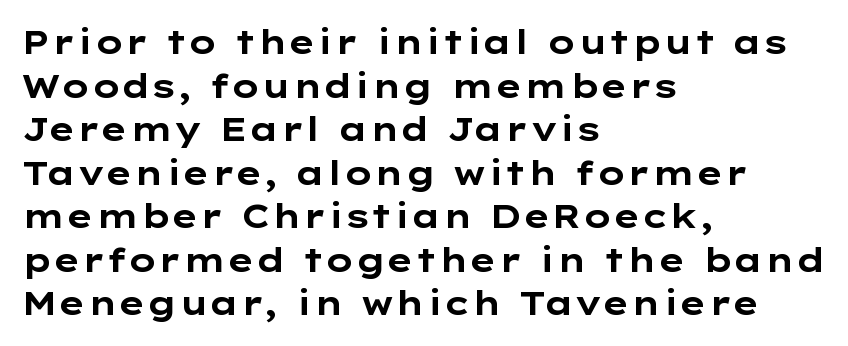
The image shows 33 px bold, wide sans-serif type, upright; set left-aligned, normal line spacing (1.32x), normal letter spacing, not underlined; low stroke contrast and a medium x-height.
